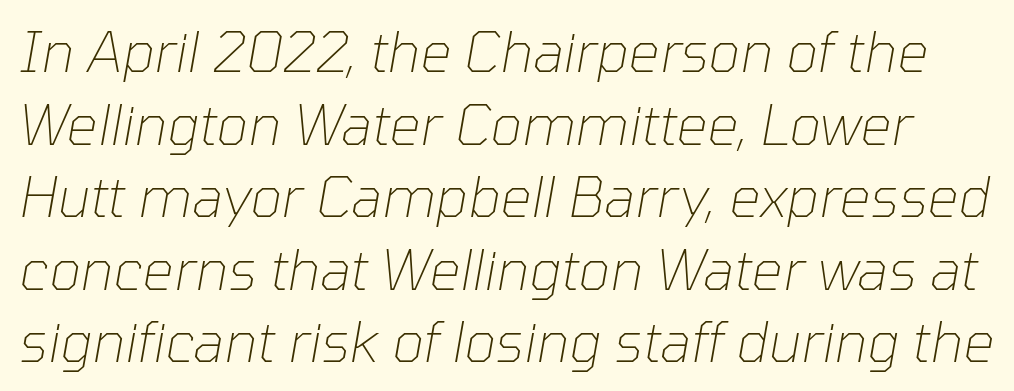
The image shows 55 px thin type, italic (leaning right); set normal line spacing (1.32x), normal letter spacing, not underlined; low stroke contrast and a medium x-height.
